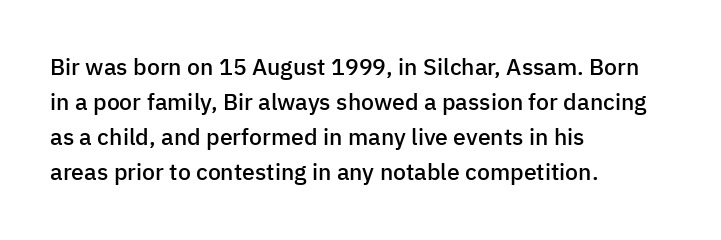
Teacher's note: observe the even left margin — that is flush-left alignment. The letters stand upright; this is a roman face. The string is rendered with underlining switched off. A somewhat darkened texture: the type is semibold rather than bold.
